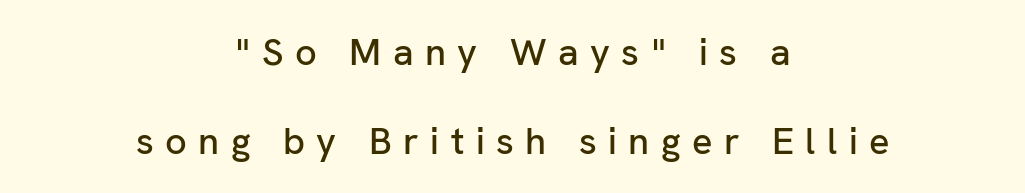
{"serif": "no", "italic": "no", "width": "normal", "stroke_contrast": "low", "x_height": "medium", "monospaced": "no", "underline": "no", "align": "center", "line_spacing": "loose", "line_spacing_ratio": 2.33, "letter_spacing": "wide", "letter_spacing_em": 0.3, "glyph_px": 38}
